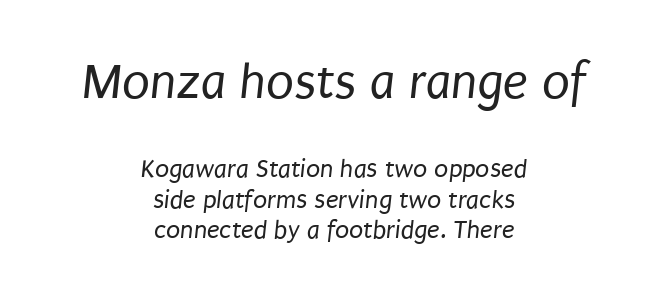
The image shows 51 px regular-weight, condensed sans-serif type; set centered, line spacing 1.17x, normal letter spacing, not underlined; the first (top) block is 1.96x larger; low stroke contrast and a large x-height.
